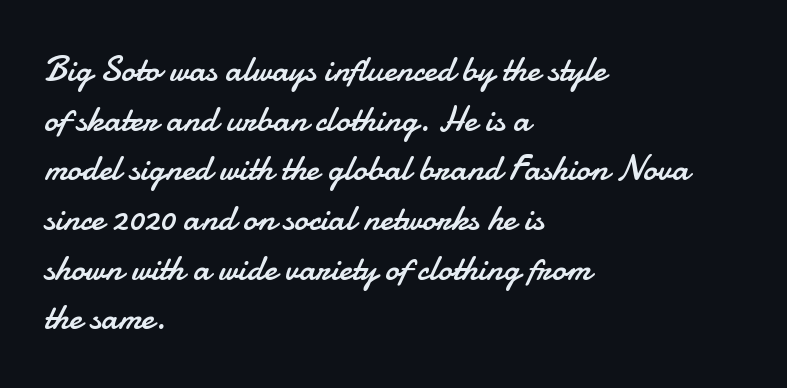
Horizontally, the lines are justified to the leading edge only. Nothing heavy about these letters — not bold at all. A typesetter would call this leading conventional body-copy spacing. A bare baseline throughout the passage. The passage shown is typed in a proportional face where columns would drift.
